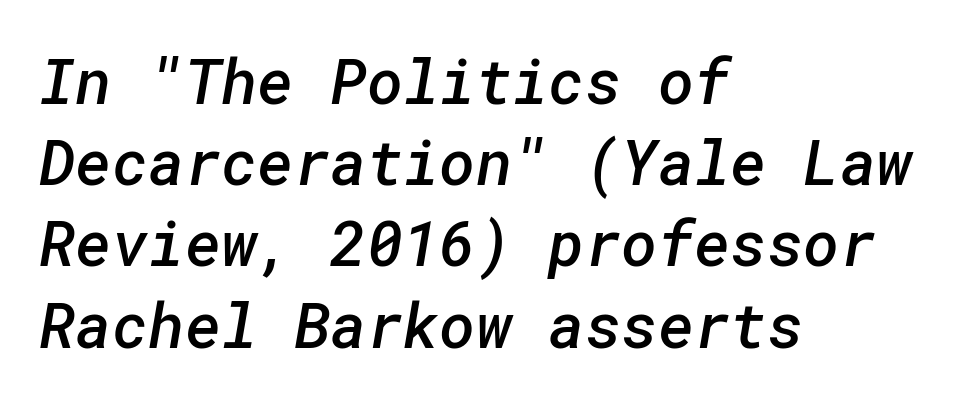
{"serif": "no", "bold": "semi", "weight": "semibold", "width": "normal", "stroke_contrast": "low", "x_height": "medium", "underline": "no", "align": "left", "line_spacing": "normal", "line_spacing_ratio": 1.31, "letter_spacing": "normal", "letter_spacing_em": 0.0, "glyph_px": 62}
